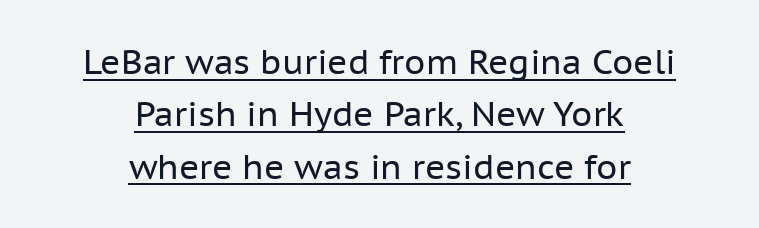
Somebody hit Ctrl+U on this one — the words are underlined. The space between consecutive lines is moderate. No letter is thick-stroked: the sample isn't bold. If you drew a line through each stem, it would be perfectly vertical. Horizontal alignment here is central, giving a formal, balanced look. Note: no serifs on the glyphs.
